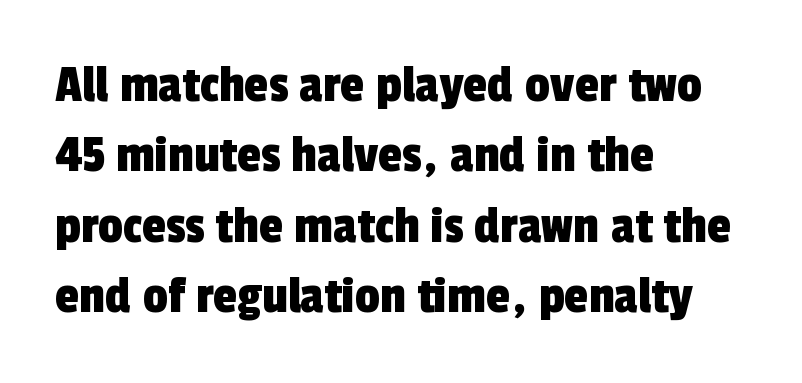
Q: Is the typeface a serif or a sans-serif typeface? A: Sans-serif.
Q: Is the text underlined? A: No.
Q: How is the paragraph aligned? A: Left-aligned.
Q: Is the spacing between letters normal or unusually wide? A: Normal.
Q: Is the spacing between lines tight, normal or loose? A: Normal.
Q: Width (condensed, normal, or wide)? A: Condensed.
Q: x-height? A: Medium.
Q: Monospaced? A: No.
